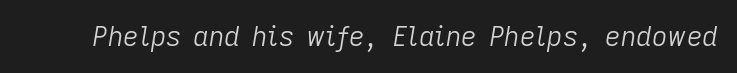
Rendered with sloped, italic letterforms. The strokes carry an ordinary text weight at most. How are the letters spaced? Ordinarily, with no added tracking. The zone under the glyphs is completely vacant.
